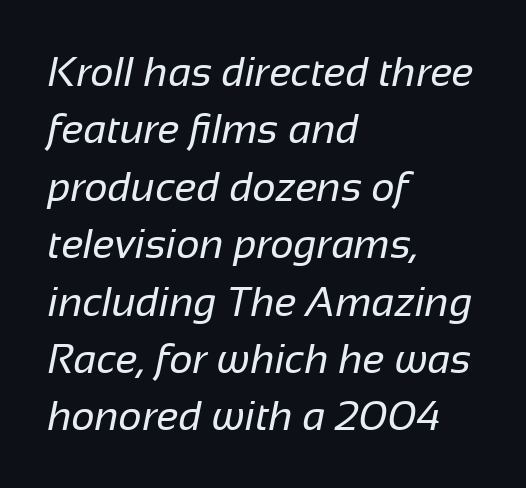
{"serif": "no", "bold": "no", "weight": "regular", "width": "normal", "stroke_contrast": "low", "x_height": "medium", "monospaced": "no", "underline": "no", "align": "left", "line_spacing": "normal", "line_spacing_ratio": 1.4, "letter_spacing": "normal", "letter_spacing_em": 0.0, "glyph_px": 41}
